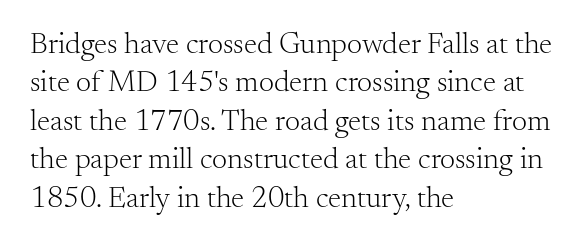
{"serif": "yes", "italic": "no", "bold": "no", "weight": "light", "width": "normal", "stroke_contrast": "medium", "x_height": "small", "monospaced": "no", "underline": "no", "align": "left", "line_spacing": "normal", "line_spacing_ratio": 1.28, "letter_spacing": "normal", "letter_spacing_em": 0.0, "glyph_px": 30}
